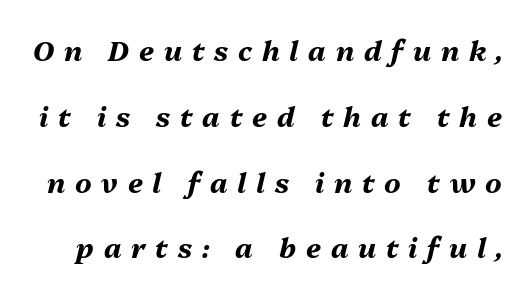
Q: Is the text bold? A: Yes.
Q: Is the text italic (slanted)? A: Yes, it leans right by about 13 degrees.
Q: Is the text underlined? A: No.
Q: Is the spacing between letters normal or unusually wide? A: Unusually wide.
Q: Is the spacing between lines tight, normal or loose? A: Loose.
Q: Width (condensed, normal, or wide)? A: Normal.
Q: Stroke contrast? A: Medium.
Q: x-height? A: Medium.
Q: Monospaced? A: No.
